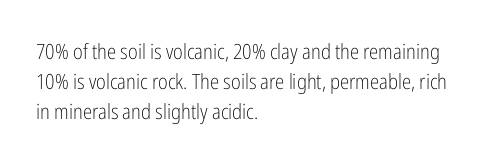
Q: Is the text bold? A: No.
Q: Is the text italic (slanted)? A: No, it is upright.
Q: Is the text underlined? A: No.
Q: How is the paragraph aligned? A: Left-aligned.
Q: Is the spacing between letters normal or unusually wide? A: Normal.
Q: Is the spacing between lines tight, normal or loose? A: Normal.
